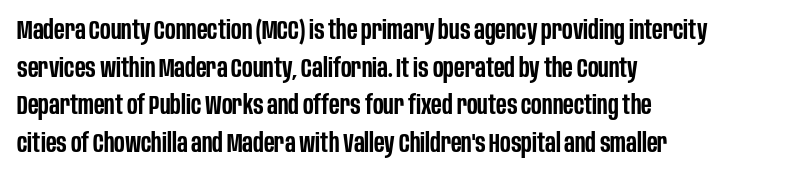
Q: Is the text bold? A: Semi-bold.
Q: Is the text italic (slanted)? A: No, it is upright.
Q: Is the text underlined? A: No.
Q: How is the paragraph aligned? A: Left-aligned.
Q: Is the spacing between letters normal or unusually wide? A: Normal.
Q: Is the spacing between lines tight, normal or loose? A: Normal.
